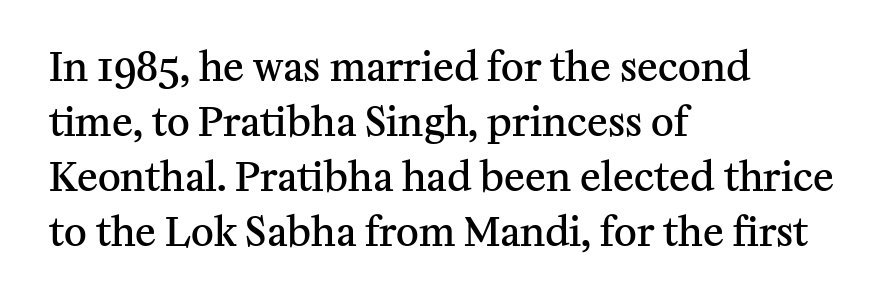
{"serif": "yes", "italic": "no", "bold": "semi", "weight": "semibold", "width": "normal", "stroke_contrast": "medium", "x_height": "medium", "monospaced": "no", "underline": "no", "align": "left", "line_spacing": "normal", "line_spacing_ratio": 1.41, "letter_spacing": "normal", "letter_spacing_em": 0.0, "glyph_px": 39}
